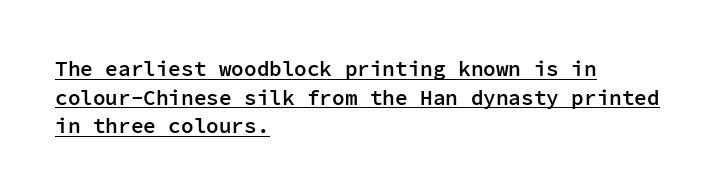
{"italic": "no", "bold": "semi", "underline": "yes", "align": "left", "line_spacing": "normal", "line_spacing_ratio": 1.36, "letter_spacing": "normal", "letter_spacing_em": 0.0, "glyph_px": 21}
